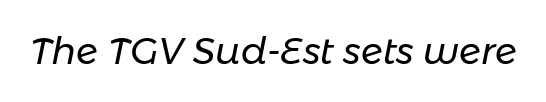
{"italic": "yes", "lean": "right", "slant_degrees": 11, "bold": "no", "weight": "regular", "width": "normal", "stroke_contrast": "low", "x_height": "medium", "monospaced": "no", "underline": "no", "letter_spacing": "normal", "letter_spacing_em": 0.0, "glyph_px": 37}
